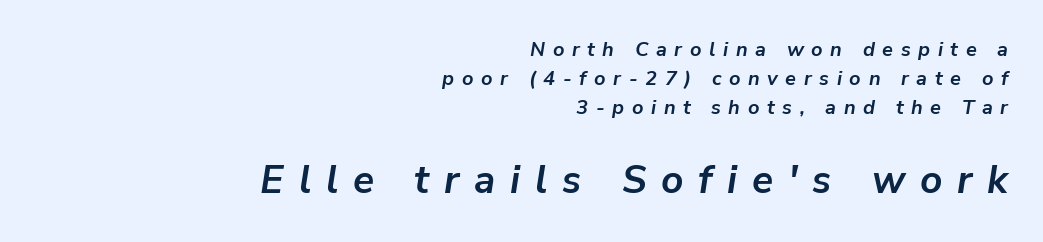
If you drew a ruler down the right edge, every line would touch it. A clean baseline with only descenders dipping below it. The face used here appears at its bigger size in the lower chunk. The specimen reads as italic at a glance. Set as a true bold cut, around the 700 mark.
